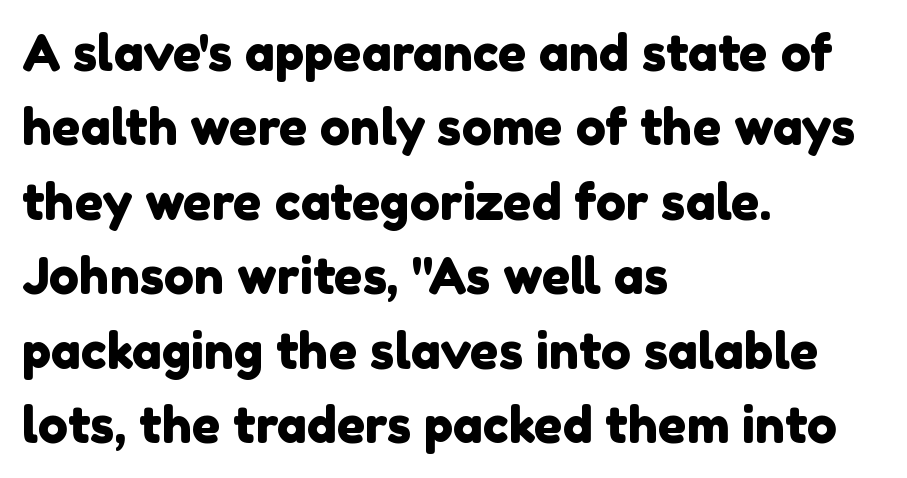
{"serif": "no", "width": "normal", "x_height": "medium", "monospaced": "no", "underline": "no", "align": "left", "line_spacing": "normal", "line_spacing_ratio": 1.49, "letter_spacing": "normal", "letter_spacing_em": 0.0, "glyph_px": 50}
